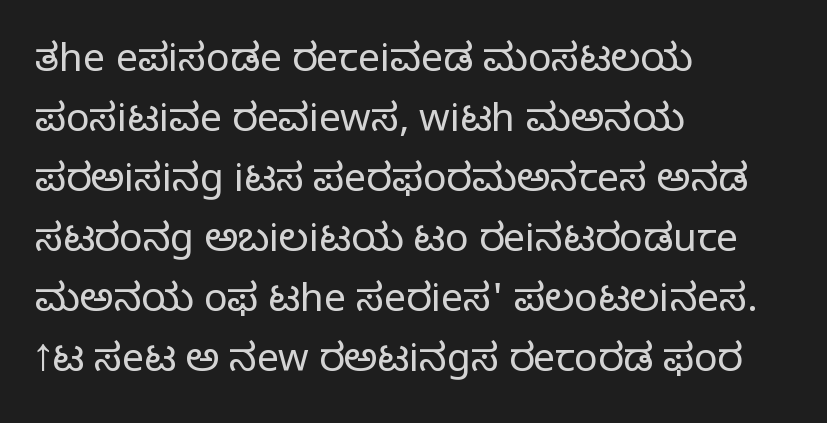
Q: Is the text bold? A: No.
Q: Is the text italic (slanted)? A: No, it is upright.
Q: Is the typeface a serif or a sans-serif typeface? A: Sans-serif.
Q: Is the text underlined? A: No.
Q: How is the paragraph aligned? A: Left-aligned.
Q: Is the spacing between letters normal or unusually wide? A: Normal.
Q: Is the spacing between lines tight, normal or loose? A: Normal.
Q: Width (condensed, normal, or wide)? A: Normal.
Q: Stroke contrast? A: Low.
Q: x-height? A: Medium.
Q: Monospaced? A: No.
